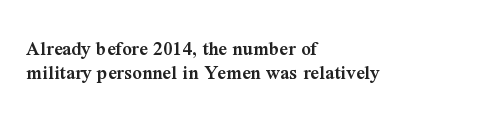
The axis of the letterforms is exactly vertical. The paragraph shown leans on its left margin. Underline: absent. Whoever set this chose condensed vertical rhythm over breathing room.
